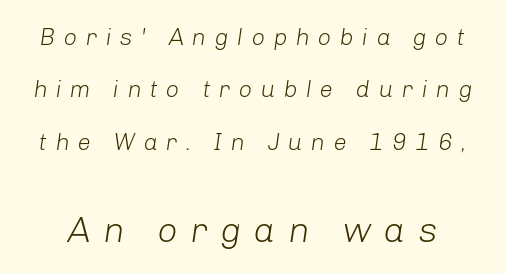
{"italic": "yes", "lean": "right", "slant_degrees": 8, "bold": "no", "weight": "light", "width": "normal", "stroke_contrast": "low", "x_height": "medium", "monospaced": "no", "underline": "no", "line_spacing": "loose", "line_spacing_ratio": 2.18, "letter_spacing": "wide", "letter_spacing_em": 0.34, "larger_block": "second", "size_ratio": 1.5, "glyph_px": 36}
